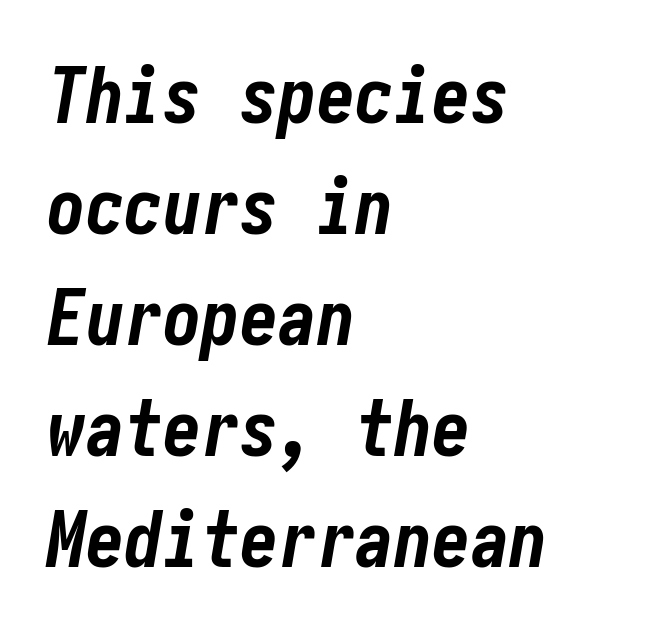
Q: Is the text bold? A: Yes.
Q: Is the text italic (slanted)? A: Yes, it leans right by about 10 degrees.
Q: Is the text underlined? A: No.
Q: How is the paragraph aligned? A: Left-aligned.
Q: Is the spacing between letters normal or unusually wide? A: Normal.
Q: Is the spacing between lines tight, normal or loose? A: Normal.
Q: Width (condensed, normal, or wide)? A: Condensed.
Q: Stroke contrast? A: Low.
Q: x-height? A: Medium.
